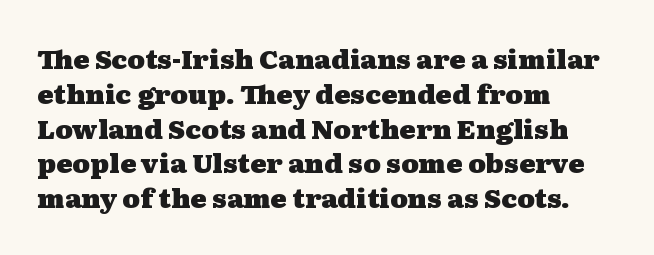
Q: Is the text bold? A: Yes.
Q: Is the text italic (slanted)? A: No, it is upright.
Q: Is the text underlined? A: No.
Q: How is the paragraph aligned? A: Left-aligned.
Q: Is the spacing between letters normal or unusually wide? A: Normal.
Q: Is the spacing between lines tight, normal or loose? A: Normal.
